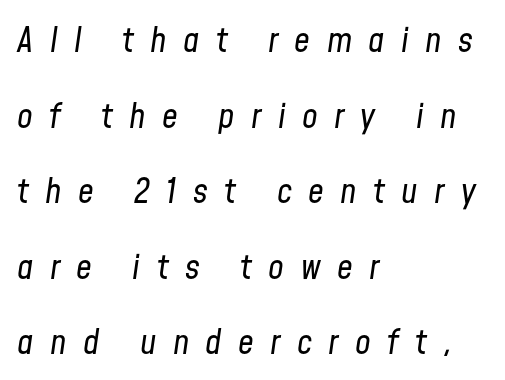
Heaviness? Minimal to ordinary, like unemphasized prose. The passage shown is typed in a proportional face where columns would drift. You could only call the tracking loose — the letters float apart. A bare baseline throughout the passage. Widely set lines give the paragraph a tall, airy silhouette. The typesetter chose a ragged-right arrangement here.
